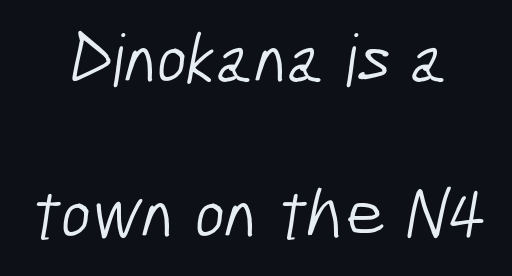
Q: Is the text bold? A: No.
Q: Is the typeface a serif or a sans-serif typeface? A: Sans-serif.
Q: Is the text underlined? A: No.
Q: How is the paragraph aligned? A: Centered.
Q: Is the spacing between letters normal or unusually wide? A: Normal.
Q: Is the spacing between lines tight, normal or loose? A: Loose.
Q: Width (condensed, normal, or wide)? A: Condensed.
Q: Stroke contrast? A: Low.
Q: x-height? A: Medium.
Q: Monospaced? A: No.
